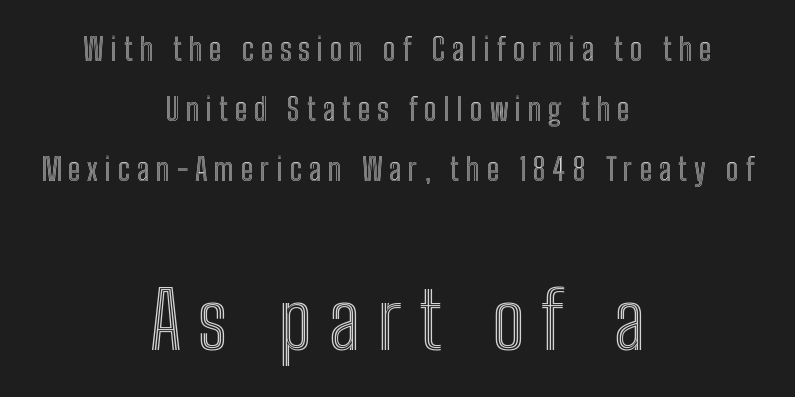
Posture: straight, roman, zero tilt. What's the leading like? Stretched, with rows far apart. Plain, unruled lines of type. The letters in the lower block stand taller than those in the block above.
